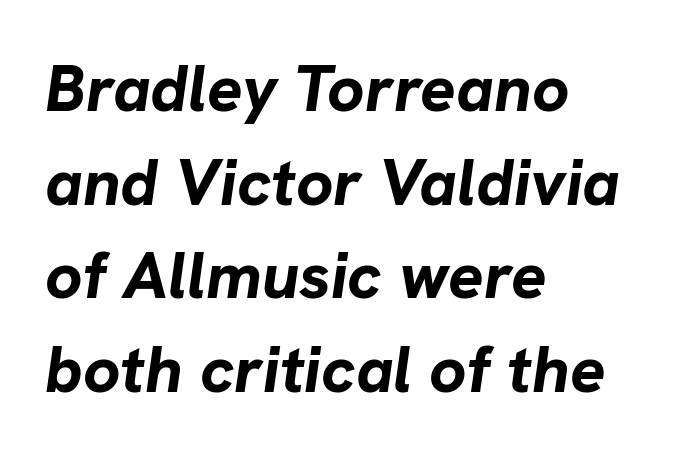
Plenty of ink on the page — the face is bold. The lines sit at an ordinary, default distance from one another. The typography opts for an oblique posture over an upright one. Spacing between characters is what you'd get straight out of the box.
